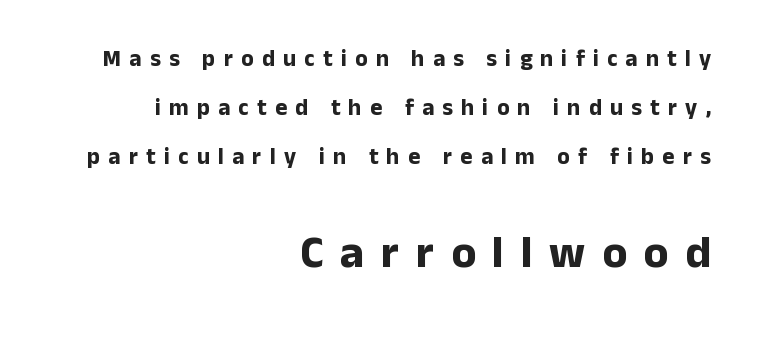
Q: Is the text bold? A: Yes.
Q: Is the text italic (slanted)? A: No, it is upright.
Q: Is the typeface a serif or a sans-serif typeface? A: Sans-serif.
Q: Is the text underlined? A: No.
Q: How is the paragraph aligned? A: Right-aligned.
Q: Is the spacing between letters normal or unusually wide? A: Unusually wide.
Q: Is the spacing between lines tight, normal or loose? A: Loose.
Q: Which block of text is set in a larger size, the first (top) or the second (bottom)? A: The second (bottom) one.
Q: Width (condensed, normal, or wide)? A: Normal.
Q: Stroke contrast? A: Low.
Q: x-height? A: Medium.
Q: Monospaced? A: No.
